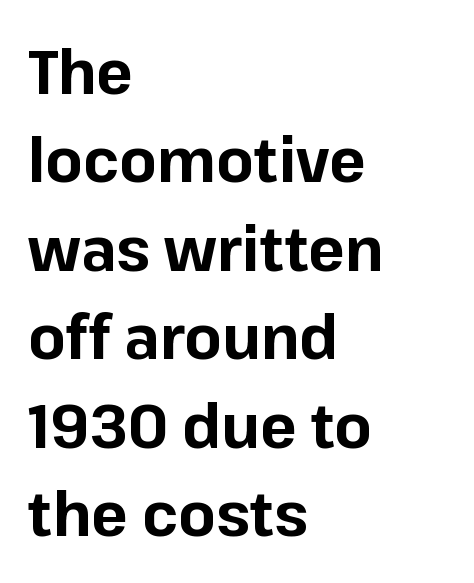
The image shows 61 px bold sans-serif type, upright; set left-aligned, normal line spacing (1.45x), normal letter spacing, not underlined; low stroke contrast and a medium x-height.
